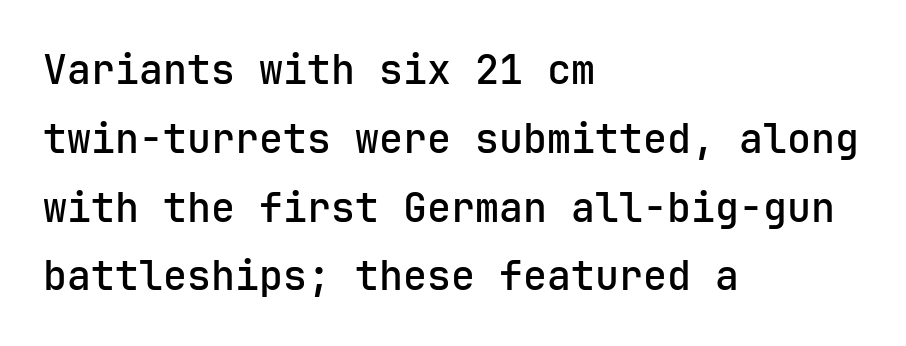
Q: Is the text italic (slanted)? A: No, it is upright.
Q: Is the typeface a serif or a sans-serif typeface? A: Sans-serif.
Q: Is the text underlined? A: No.
Q: How is the paragraph aligned? A: Left-aligned.
Q: Is the spacing between letters normal or unusually wide? A: Normal.
Q: Width (condensed, normal, or wide)? A: Normal.
Q: Stroke contrast? A: Low.
Q: x-height? A: Medium.
Q: Monospaced? A: Yes.
